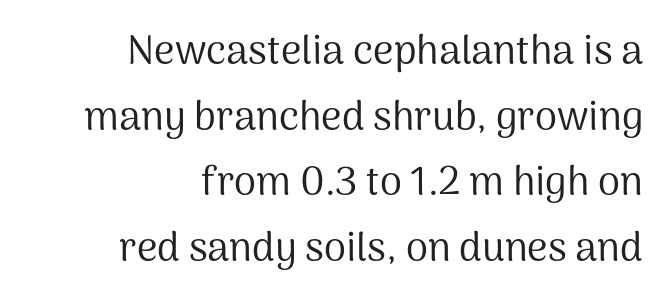
The image shows 40 px regular-weight sans-serif type, upright; set right-aligned, normal line spacing (1.64x), normal letter spacing, not underlined; medium stroke contrast and a medium x-height.
